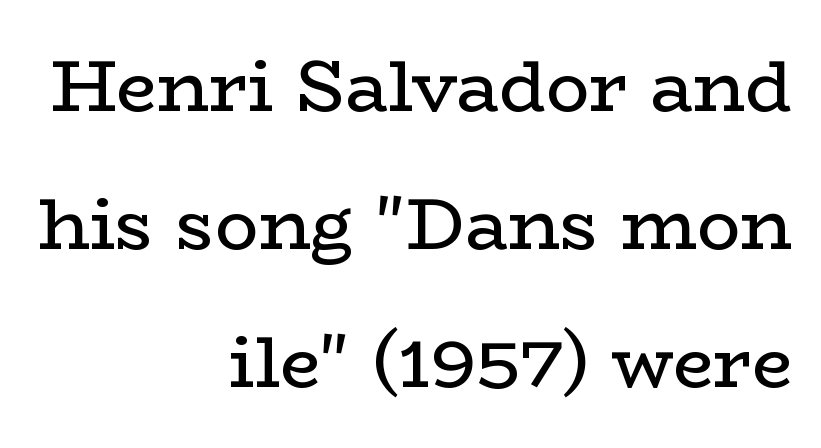
Observe the serifs anchoring each vertical stroke in this sample. This block would shrink considerably if given ordinary leading; it's expanded now. Varying glyph widths throughout — classic text-font behaviour. Words appear dense and cohesive because spacing is normal. This sample uses an upright cut, with every glyph sitting square on the baseline.
